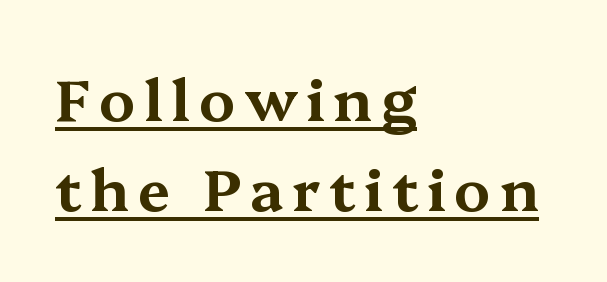
The image shows 58 px wide serif type, upright; set left-aligned, normal line spacing (1.56x), underlined; medium stroke contrast and a medium x-height.
